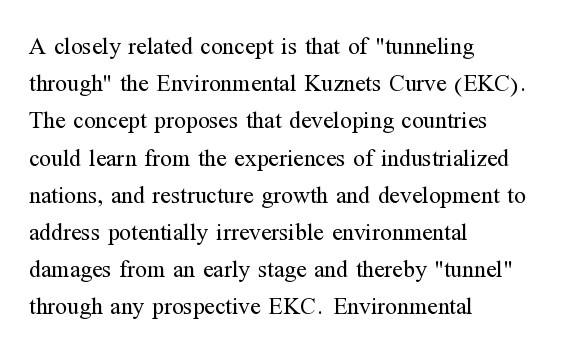
{"italic": "no", "bold": "no", "underline": "no", "align": "left", "line_spacing": "normal", "line_spacing_ratio": 1.55, "letter_spacing": "normal", "letter_spacing_em": 0.0, "glyph_px": 24}
